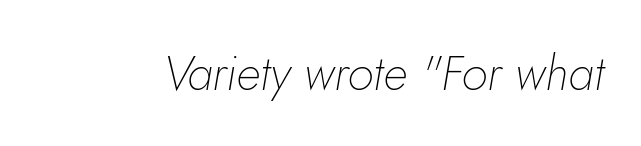
{"italic": "yes", "lean": "right", "slant_degrees": 5, "bold": "no", "weight": "thin", "width": "normal", "stroke_contrast": "low", "x_height": "small", "monospaced": "no", "underline": "no", "letter_spacing": "normal", "letter_spacing_em": 0.0, "glyph_px": 48}
